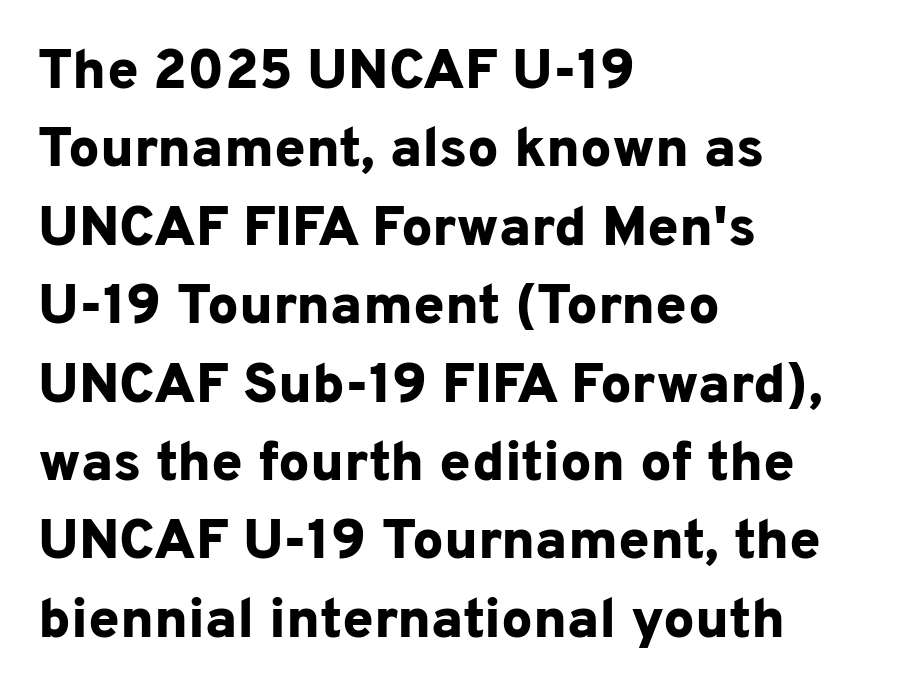
{"serif": "no", "italic": "no", "bold": "yes", "weight": "bold", "width": "normal", "stroke_contrast": "low", "x_height": "medium", "monospaced": "no", "underline": "no", "align": "left", "line_spacing": "normal", "line_spacing_ratio": 1.4, "letter_spacing": "normal", "letter_spacing_em": 0.0, "glyph_px": 56}
